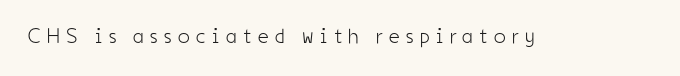
The image shows 21 px text type, upright; set unusually wide letter spacing (+0.31 em), not underlined.
